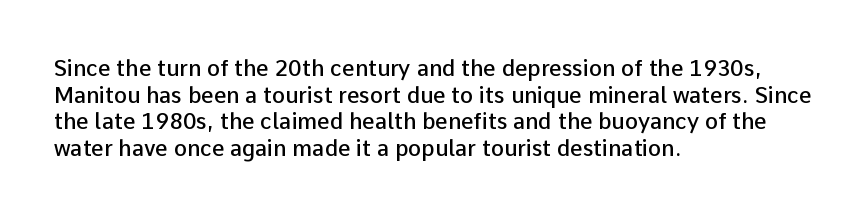
Q: Is the text bold? A: Semi-bold.
Q: Is the text italic (slanted)? A: No, it is upright.
Q: Is the text underlined? A: No.
Q: How is the paragraph aligned? A: Left-aligned.
Q: Is the spacing between letters normal or unusually wide? A: Normal.
